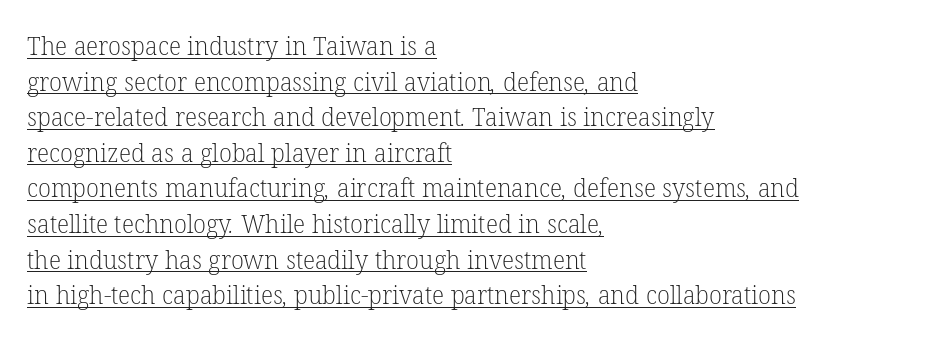
The image shows 26 px text type; set left-aligned, normal line spacing (1.37x), normal letter spacing, underlined.
